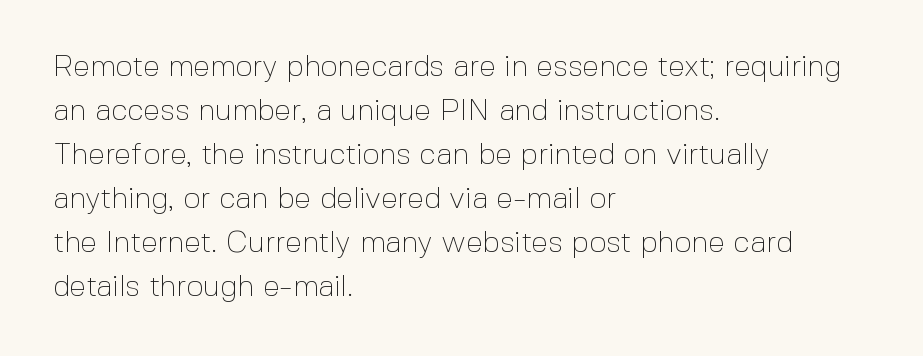
{"serif": "no", "italic": "no", "bold": "no", "weight": "thin", "width": "normal", "x_height": "medium", "monospaced": "no", "underline": "no", "align": "left", "line_spacing": "normal", "line_spacing_ratio": 1.47, "letter_spacing": "normal", "letter_spacing_em": 0.0, "glyph_px": 30}
